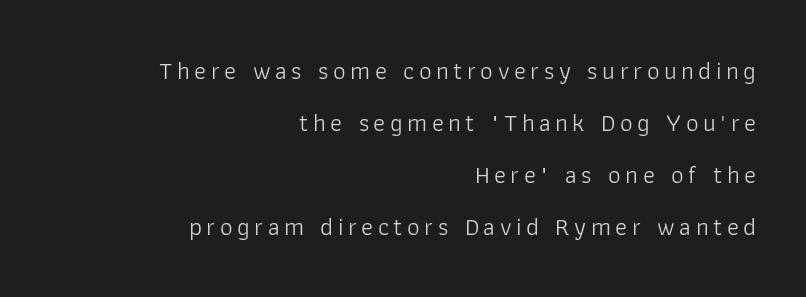
{"italic": "no", "bold": "no", "underline": "no", "align": "right", "line_spacing": "loose", "line_spacing_ratio": 2.08, "glyph_px": 25}
